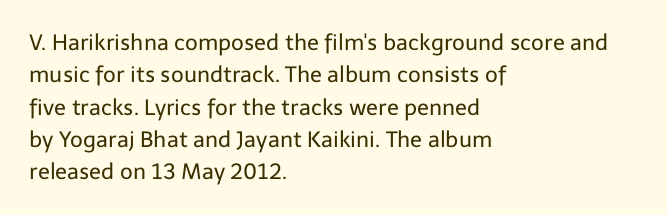
Does extra space separate the letters? No, they use regular spacing. Compared with a typical body face, this is equally light or lighter still. Casual observation: everything's shoved over to the left. This sample keeps an unexceptional amount of space between lines.
